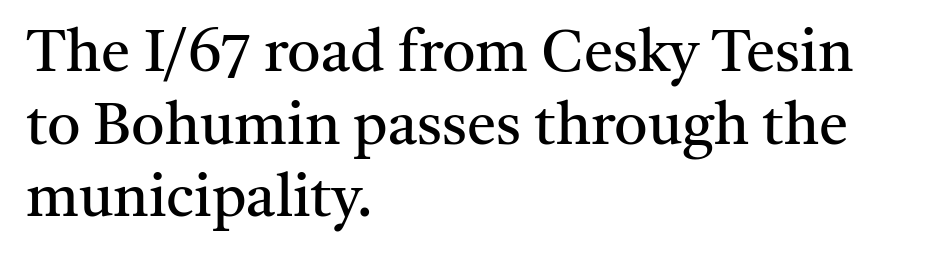
The image shows 59 px regular-weight serif type, upright; set left-aligned, line spacing 1.23x, normal letter spacing, not underlined; medium stroke contrast and a medium x-height.
